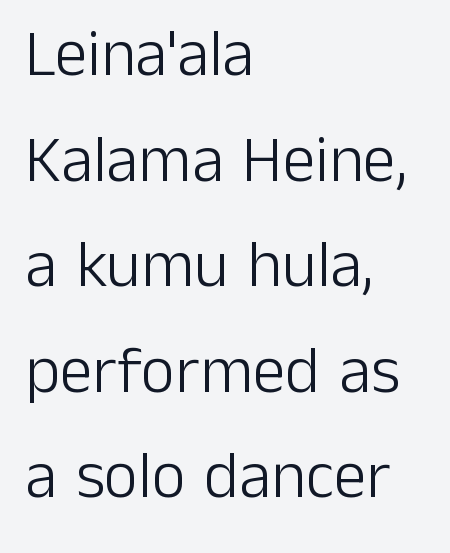
Spacing verdict: proportional, widths tailored to each character. Typeset ragged right — the left edge is the straight one. What stands out about the letter spacing? Nothing — it is the standard amount. No feet cap the strokes, marking this as sans-serif type. This block has exactly the height ordinary leading produces.
